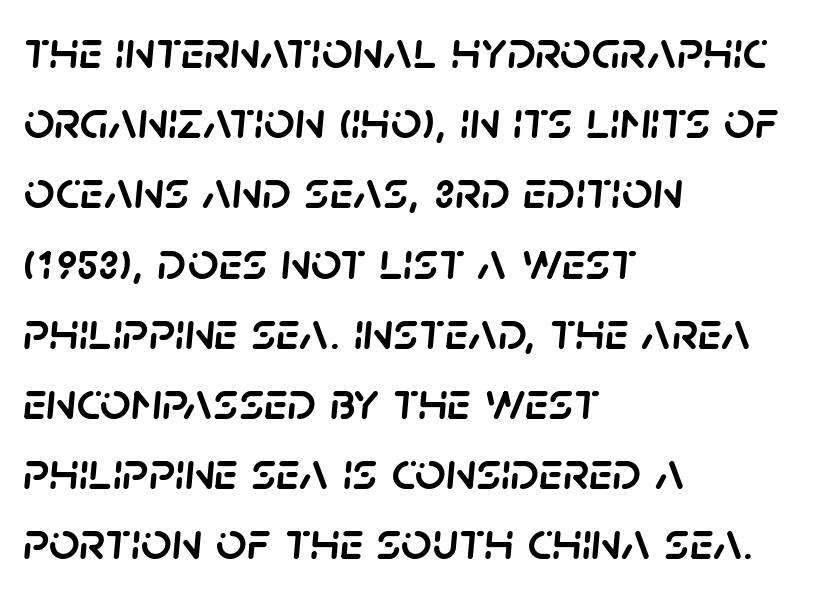
{"italic": "yes", "lean": "right", "slant_degrees": 5, "width": "normal", "stroke_contrast": "low", "x_height": "large", "monospaced": "no", "underline": "no", "align": "left", "line_spacing": "normal", "line_spacing_ratio": 1.3, "letter_spacing": "normal", "letter_spacing_em": 0.0, "glyph_px": 54}
